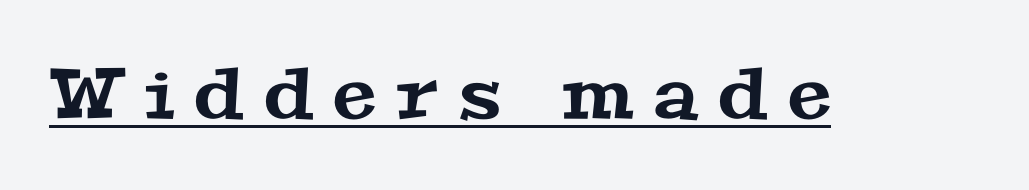
This is serif lettering, the kind often seen in printed books. The letters are spread apart with noticeably loose tracking. Check the space under the baseline: a stroke is drawn there. The letters advance in unequal steps, a hallmark of proportional type.
